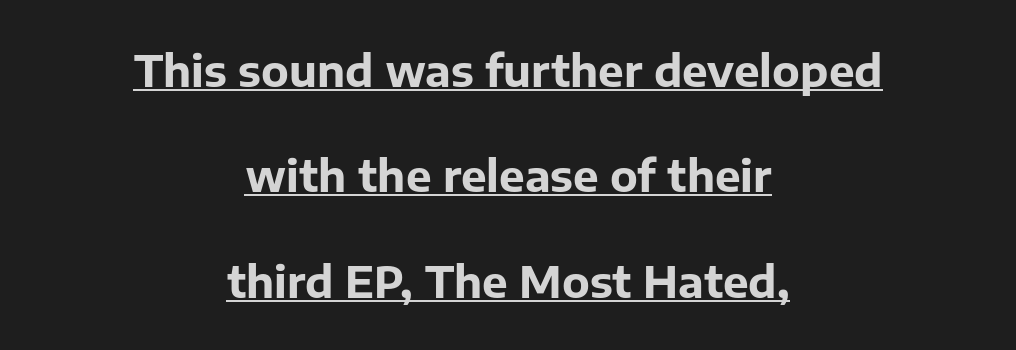
Q: Is the text bold? A: Yes.
Q: Is the text italic (slanted)? A: No, it is upright.
Q: Is the typeface a serif or a sans-serif typeface? A: Sans-serif.
Q: Is the text underlined? A: Yes.
Q: How is the paragraph aligned? A: Centered.
Q: Is the spacing between letters normal or unusually wide? A: Normal.
Q: Is the spacing between lines tight, normal or loose? A: Loose.
Q: Width (condensed, normal, or wide)? A: Normal.
Q: Stroke contrast? A: Low.
Q: x-height? A: Medium.
Q: Monospaced? A: No.
